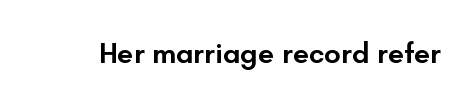
Q: Is the text bold? A: Semi-bold.
Q: Is the text italic (slanted)? A: No, it is upright.
Q: Is the typeface a serif or a sans-serif typeface? A: Sans-serif.
Q: Is the text underlined? A: No.
Q: Is the spacing between letters normal or unusually wide? A: Normal.
Q: Width (condensed, normal, or wide)? A: Normal.
Q: Stroke contrast? A: Low.
Q: x-height? A: Small.
Q: Monospaced? A: No.
